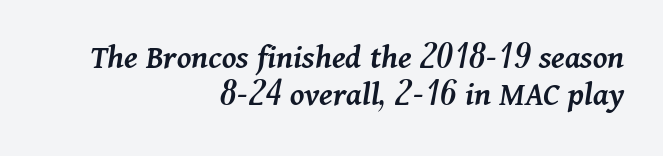
{"italic": "yes", "lean": "right", "slant_degrees": 11, "bold": "semi", "weight": "semibold", "width": "normal", "stroke_contrast": "medium", "x_height": "medium", "monospaced": "no", "underline": "no", "align": "right", "line_spacing": "tight", "line_spacing_ratio": 1.07, "letter_spacing": "normal", "letter_spacing_em": 0.0, "glyph_px": 35}
